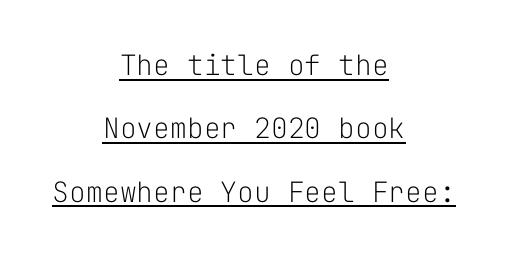
{"serif": "no", "italic": "no", "bold": "no", "weight": "light", "width": "normal", "stroke_contrast": "low", "x_height": "medium", "monospaced": "yes", "underline": "yes", "align": "center", "line_spacing": "loose", "line_spacing_ratio": 2.26, "letter_spacing": "normal", "letter_spacing_em": 0.0, "glyph_px": 28}
